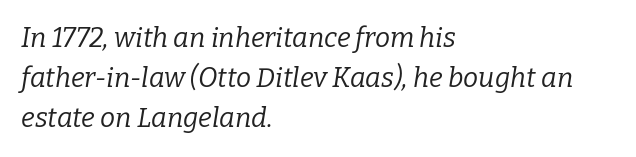
{"italic": "yes", "lean": "right", "slant_degrees": 9, "bold": "no", "underline": "no", "align": "left", "line_spacing": "normal", "line_spacing_ratio": 1.49, "letter_spacing": "normal", "letter_spacing_em": 0.0, "glyph_px": 27}
